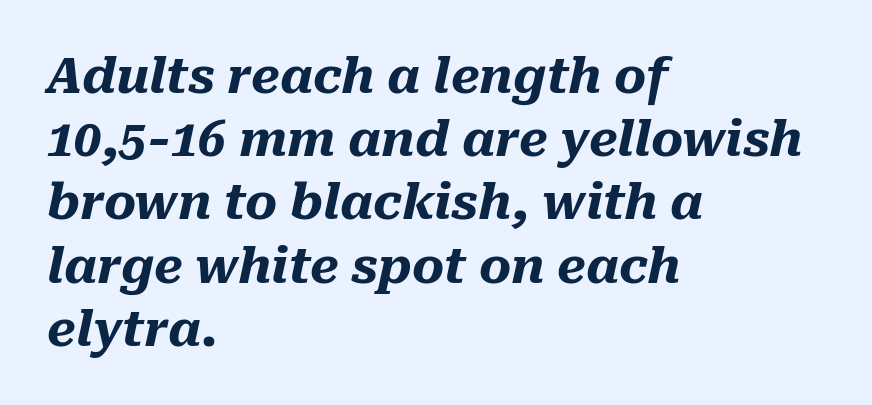
Designer's note — italics engaged. A normal amount of white space separates one row of letters from the next. Varying glyph widths throughout — classic text-font behaviour. Check the space under the baseline: it is left empty. The characters look thick and weighty, a clear bold.
